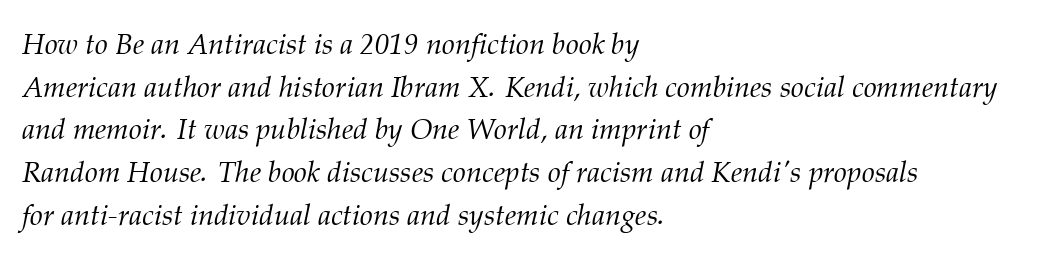
The image shows 29 px light serif type, italic (leaning right); set left-aligned, normal line spacing (1.47x), normal letter spacing, not underlined; medium stroke contrast and a medium x-height.
